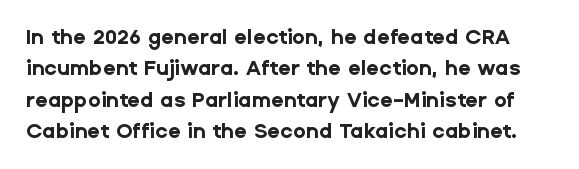
{"italic": "no", "bold": "yes", "underline": "no", "line_spacing": "normal", "line_spacing_ratio": 1.49, "letter_spacing": "normal", "letter_spacing_em": 0.0, "glyph_px": 21}
